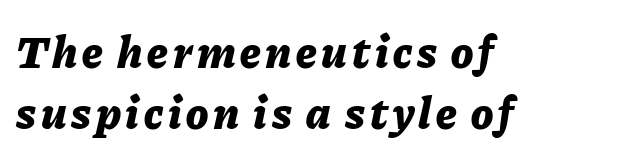
The image shows 46 px bold type, italic (leaning right); set left-aligned, normal line spacing (1.33x), not underlined; low stroke contrast and a medium x-height.
